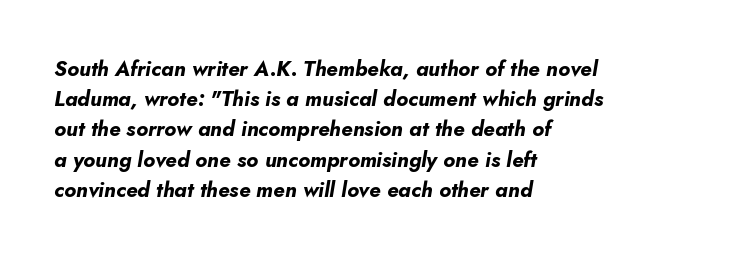
Q: Is the text bold? A: Yes.
Q: Is the text italic (slanted)? A: Yes, it leans right by about 10 degrees.
Q: Is the text underlined? A: No.
Q: How is the paragraph aligned? A: Left-aligned.
Q: Is the spacing between letters normal or unusually wide? A: Normal.
Q: Is the spacing between lines tight, normal or loose? A: Normal.
